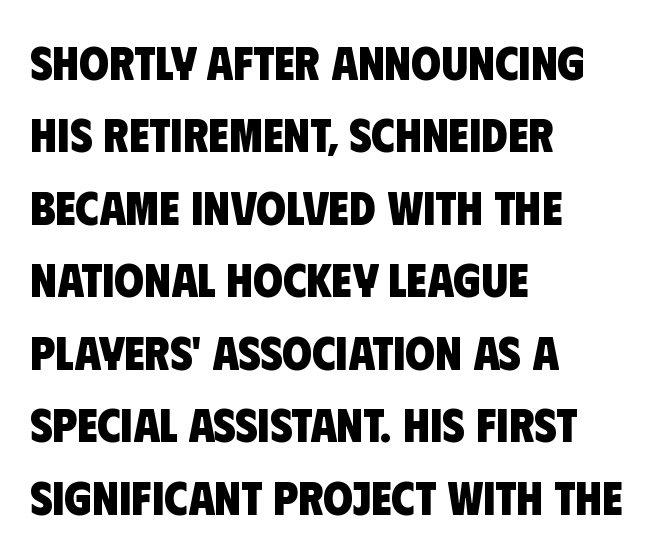
{"serif": "no", "bold": "yes", "weight": "heavy", "width": "condensed", "stroke_contrast": "low", "x_height": "large", "monospaced": "no", "underline": "no", "align": "left", "line_spacing": "normal", "line_spacing_ratio": 1.51, "letter_spacing": "normal", "letter_spacing_em": 0.0, "glyph_px": 48}
